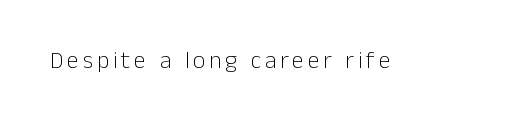
The image shows 24 px text type, upright; set not underlined.
